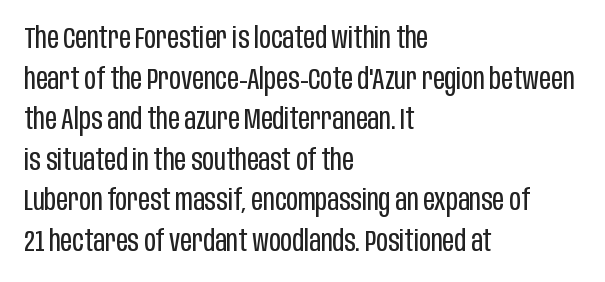
The image shows 29 px regular-weight, condensed sans-serif type, upright; set left-aligned, normal line spacing (1.4x), normal letter spacing, not underlined; low stroke contrast and a large x-height.
